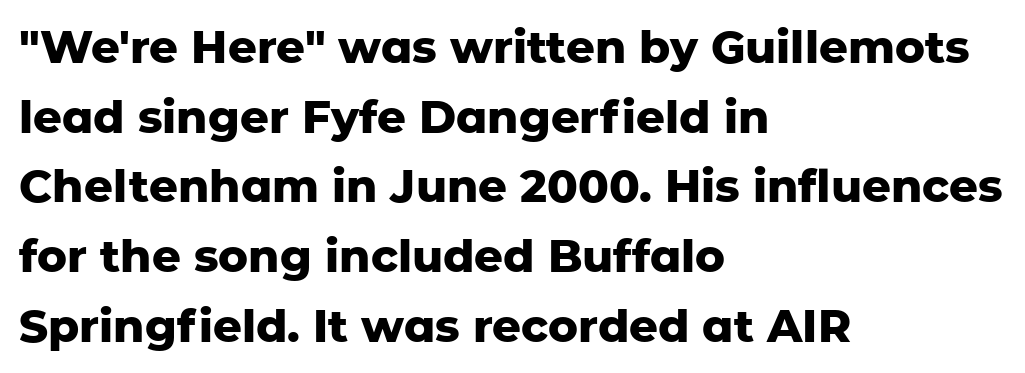
{"serif": "no", "italic": "no", "bold": "yes", "weight": "heavy", "width": "normal", "stroke_contrast": "low", "x_height": "medium", "monospaced": "no", "underline": "no", "align": "left", "line_spacing": "normal", "line_spacing_ratio": 1.55, "letter_spacing": "normal", "letter_spacing_em": 0.0, "glyph_px": 45}
